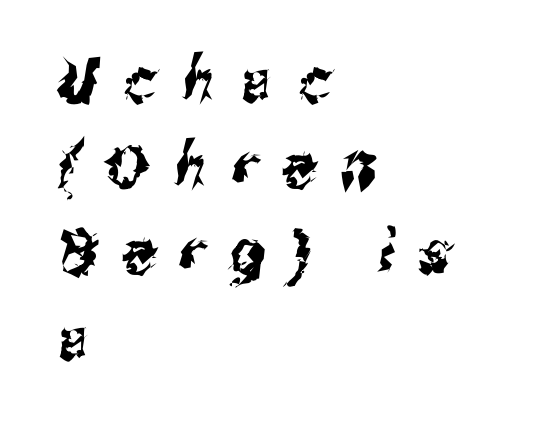
The image shows 61 px condensed sans-serif type; set left-aligned, normal line spacing (1.41x), unusually wide letter spacing (+0.41 em), not underlined; medium stroke contrast and a medium x-height.
